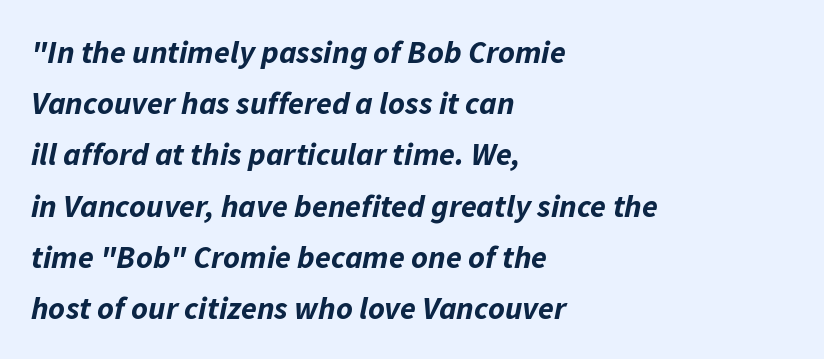
{"italic": "yes", "lean": "right", "slant_degrees": 11, "bold": "yes", "weight": "bold", "width": "normal", "stroke_contrast": "low", "x_height": "medium", "monospaced": "no", "underline": "no", "align": "left", "line_spacing": "normal", "line_spacing_ratio": 1.6, "letter_spacing": "normal", "letter_spacing_em": 0.0, "glyph_px": 32}
